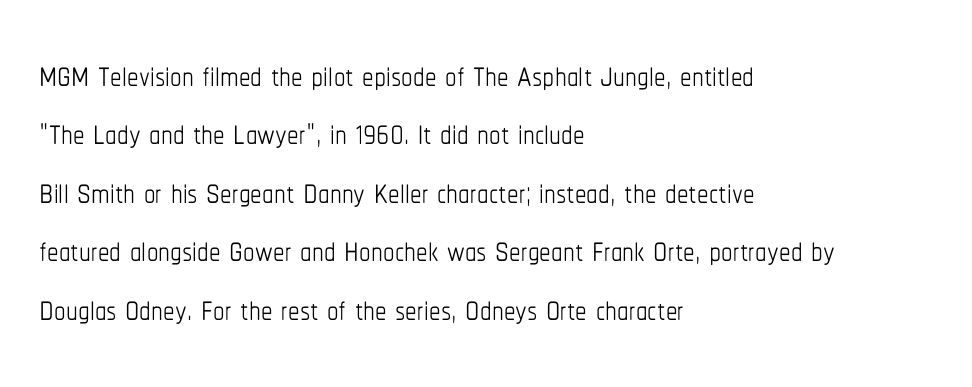
Q: Is the text bold? A: No.
Q: Is the text italic (slanted)? A: No, it is upright.
Q: Is the text underlined? A: No.
Q: How is the paragraph aligned? A: Left-aligned.
Q: Is the spacing between letters normal or unusually wide? A: Normal.
Q: Is the spacing between lines tight, normal or loose? A: Normal.
Q: Width (condensed, normal, or wide)? A: Condensed.
Q: Stroke contrast? A: Low.
Q: x-height? A: Medium.
Q: Monospaced? A: No.
